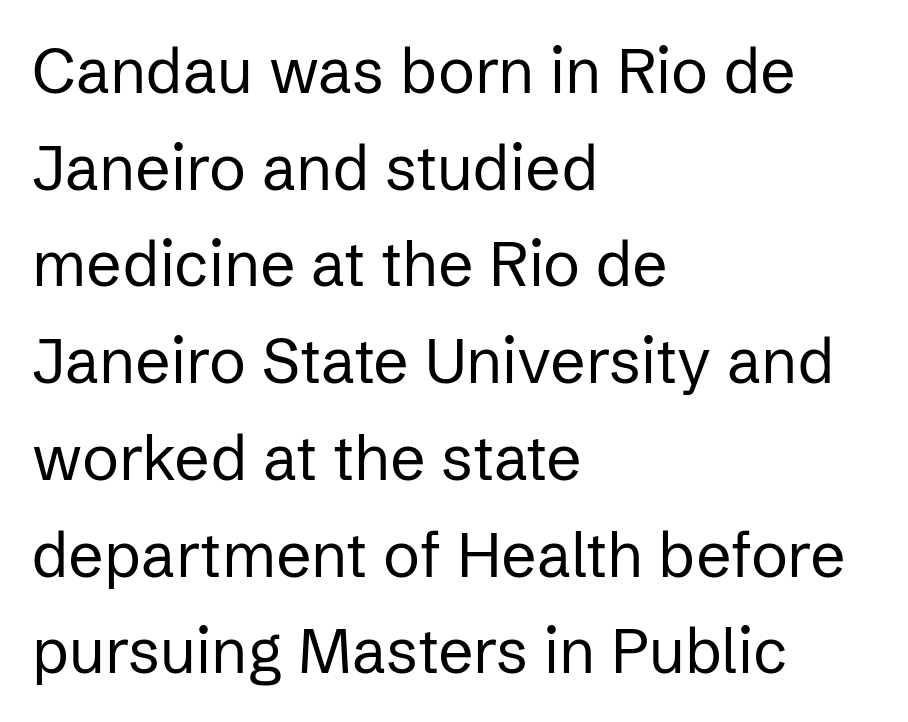
Serifs: no, the terminals of the letterforms are clean. Just letters on the line, the space beneath them empty. How would I describe the line gaps? Plain and ordinary. The weight would be labelled regular, book, light, or lighter still. You could not count columns in this text — the font is proportionally spaced. Each word holds together tightly as a unit, with standard inter-letter gaps.
